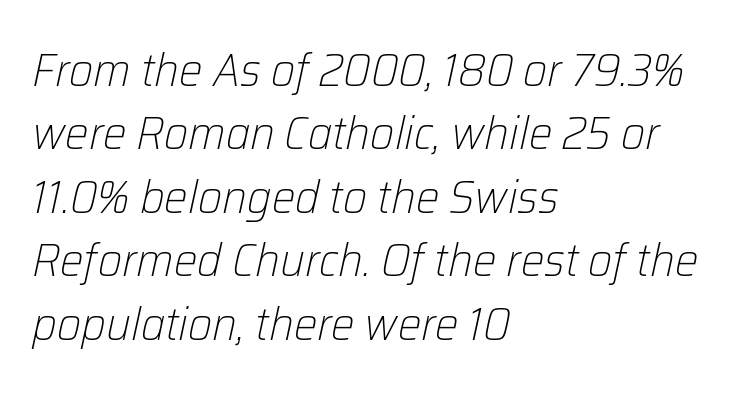
The image shows 47 px light type, italic (leaning right); set left-aligned, normal line spacing (1.35x), normal letter spacing, not underlined; low stroke contrast and a medium x-height.
